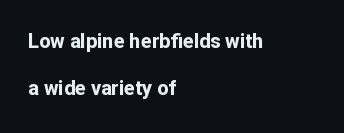
The image shows 20 px bold type, upright; set left-aligned, loose line spacing (2.33x), normal letter spacing, not underlined.
